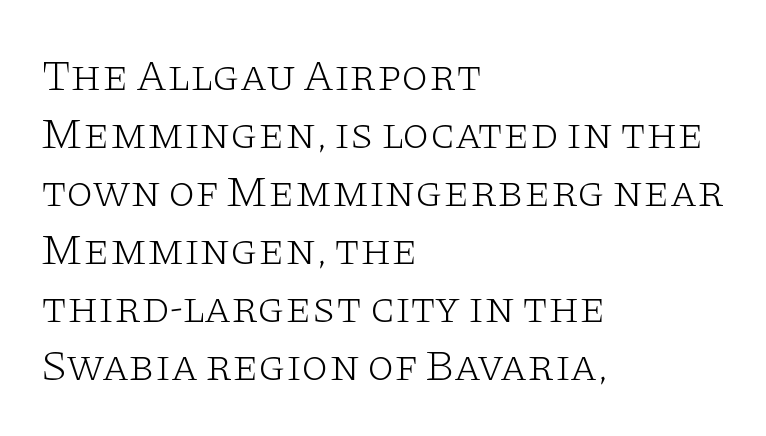
Q: Is the text bold? A: No.
Q: Is the text italic (slanted)? A: No, it is upright.
Q: Is the typeface a serif or a sans-serif typeface? A: Serif.
Q: Is the text underlined? A: No.
Q: How is the paragraph aligned? A: Left-aligned.
Q: Is the spacing between letters normal or unusually wide? A: Normal.
Q: Is the spacing between lines tight, normal or loose? A: Normal.
Q: Width (condensed, normal, or wide)? A: Wide.
Q: Stroke contrast? A: Low.
Q: x-height? A: Large.
Q: Monospaced? A: No.
